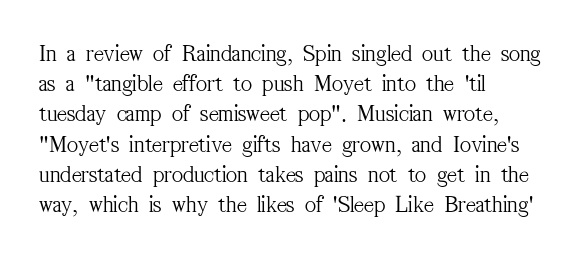
Q: Is the text bold? A: No.
Q: Is the text italic (slanted)? A: No, it is upright.
Q: Is the text underlined? A: No.
Q: How is the paragraph aligned? A: Left-aligned.
Q: Is the spacing between letters normal or unusually wide? A: Normal.
Q: Is the spacing between lines tight, normal or loose? A: Normal.
